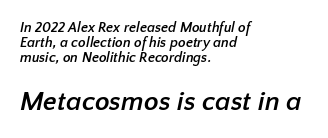
Q: Is the text bold? A: Yes.
Q: Is the text underlined? A: No.
Q: How is the paragraph aligned? A: Left-aligned.
Q: Is the spacing between letters normal or unusually wide? A: Normal.
Q: Is the spacing between lines tight, normal or loose? A: Tight.
Q: Which block of text is set in a larger size, the first (top) or the second (bottom)? A: The second (bottom) one.
